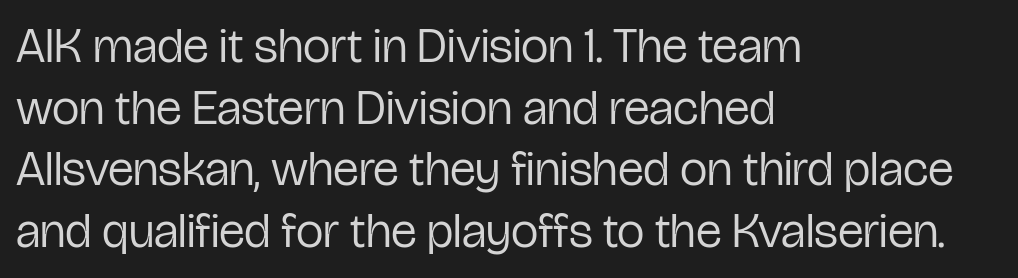
{"serif": "no", "italic": "no", "bold": "no", "weight": "regular", "width": "condensed", "stroke_contrast": "low", "x_height": "medium", "monospaced": "no", "underline": "no", "align": "left", "line_spacing": "normal", "line_spacing_ratio": 1.26, "letter_spacing": "normal", "letter_spacing_em": 0.0, "glyph_px": 49}
